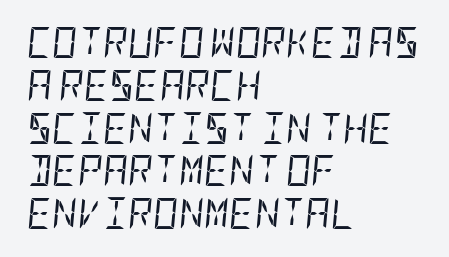
{"italic": "yes", "lean": "right", "slant_degrees": 5, "bold": "no", "weight": "regular", "width": "condensed", "stroke_contrast": "low", "x_height": "large", "underline": "no", "align": "left", "line_spacing": "normal", "line_spacing_ratio": 1.38, "letter_spacing": "normal", "letter_spacing_em": 0.0, "glyph_px": 31}
